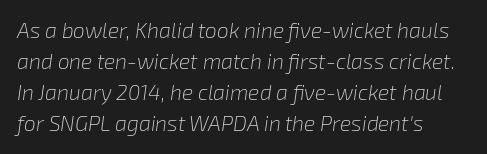
Glyph-to-glyph distance matches everyday printed text. The letters are slanted; this is an italic face. Is the type heavy? It reads as light-to-regular instead. The glyphs are unaccompanied by any horizontal stroke below them. The setting favours the left margin, as ordinary paragraphs usually do. Summary of vertical rhythm: regular, with standard interline spacing.
